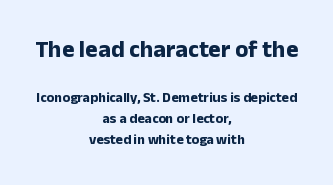
The image shows 24 px bold type, upright; set centered, normal line spacing (1.49x), normal letter spacing, not underlined; the first (top) block is 1.71x larger.
